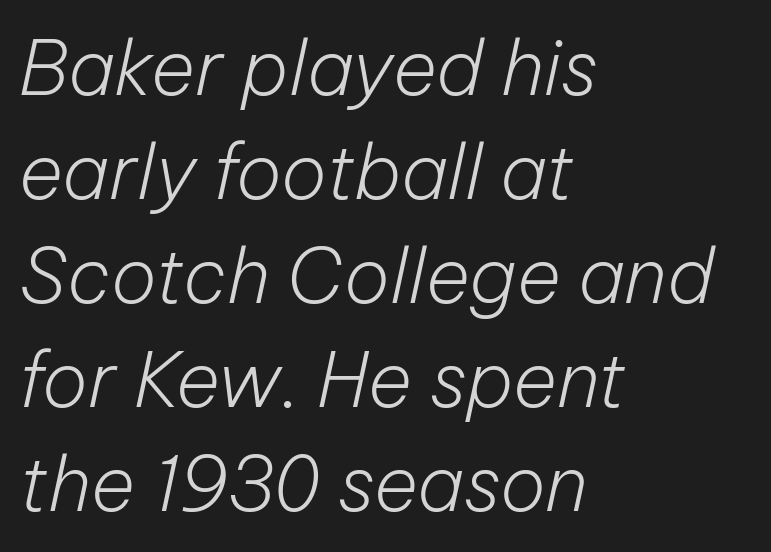
The image shows 76 px light type, italic (leaning right); set left-aligned, normal line spacing (1.37x), normal letter spacing, not underlined; low stroke contrast and a medium x-height.
